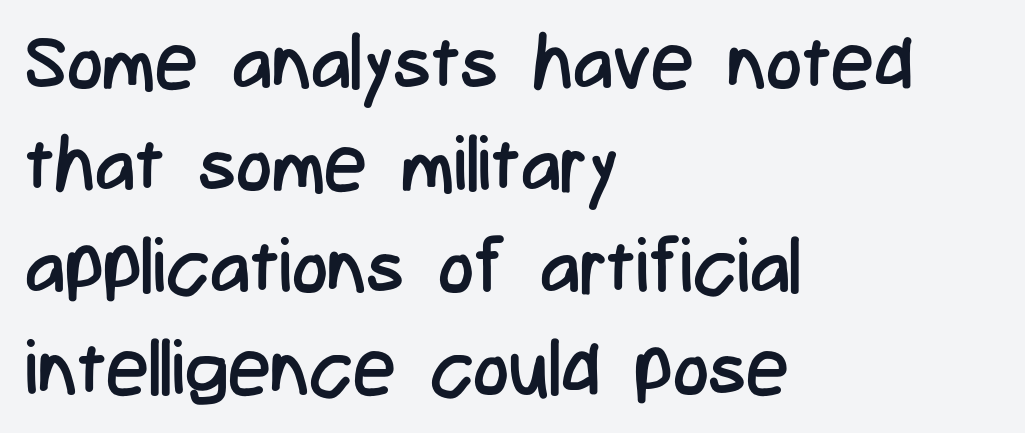
{"serif": "no", "italic": "no", "bold": "no", "weight": "regular", "width": "condensed", "stroke_contrast": "low", "x_height": "medium", "monospaced": "no", "underline": "no", "align": "left", "line_spacing": "normal", "line_spacing_ratio": 1.34, "letter_spacing": "normal", "letter_spacing_em": 0.0, "glyph_px": 76}
